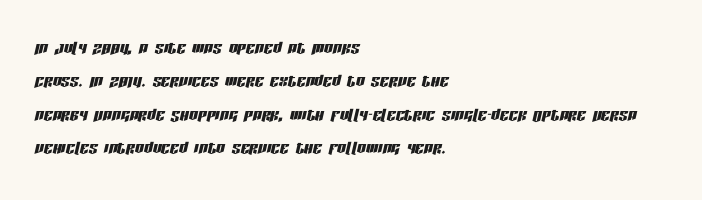
The paragraph has a hard left edge and a soft right edge. Caption: standard tracking, unaltered. A typesetter would mark this as italic. How would I describe the line gaps? Plain and ordinary.
